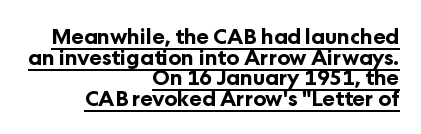
{"italic": "no", "bold": "yes", "underline": "yes", "align": "right", "line_spacing": "tight", "line_spacing_ratio": 0.98, "letter_spacing": "normal", "letter_spacing_em": 0.0, "glyph_px": 21}
